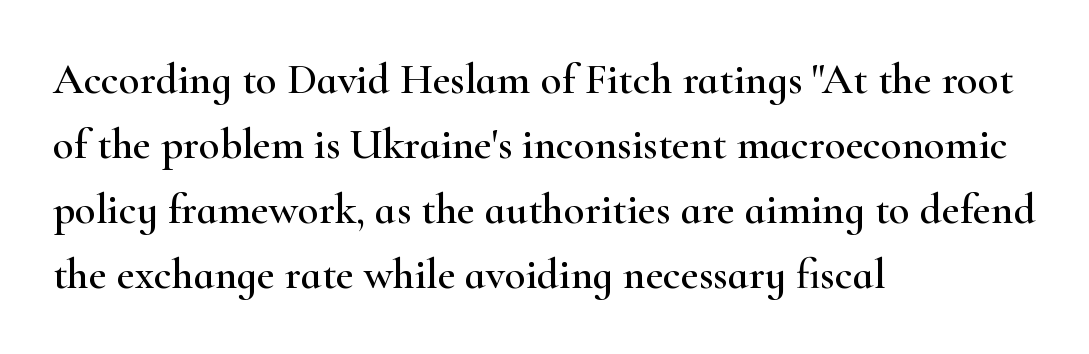
{"serif": "yes", "italic": "no", "width": "wide", "stroke_contrast": "high", "x_height": "small", "monospaced": "no", "underline": "no", "align": "left", "line_spacing": "normal", "line_spacing_ratio": 1.51, "letter_spacing": "normal", "letter_spacing_em": 0.0, "glyph_px": 43}
